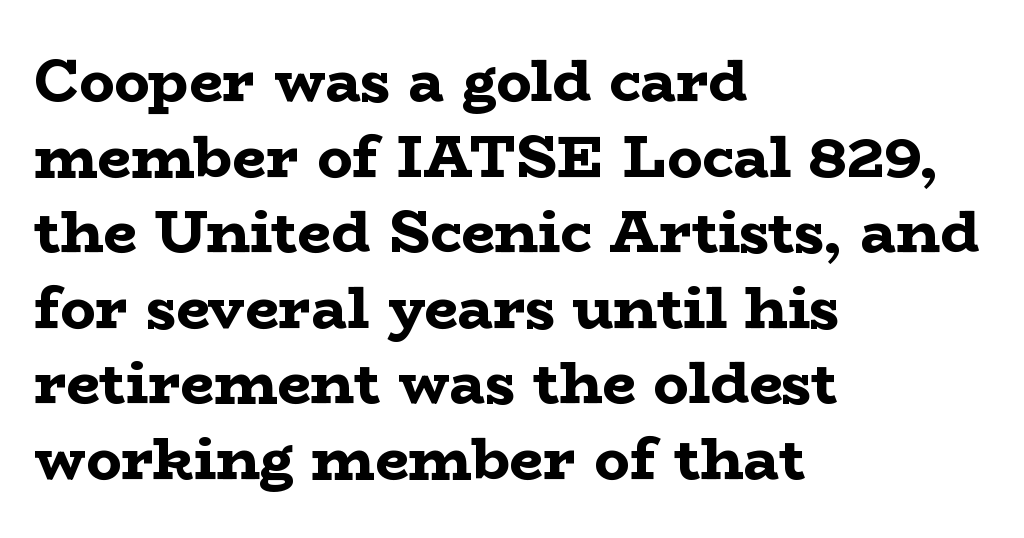
Rows of type keep a routine distance in the vertical direction. The face used here is proportionally spaced, like ordinary book or web type. Students, this is bold: see how much ink each stroke carries. Honestly, there is no underline to notice here at all.
